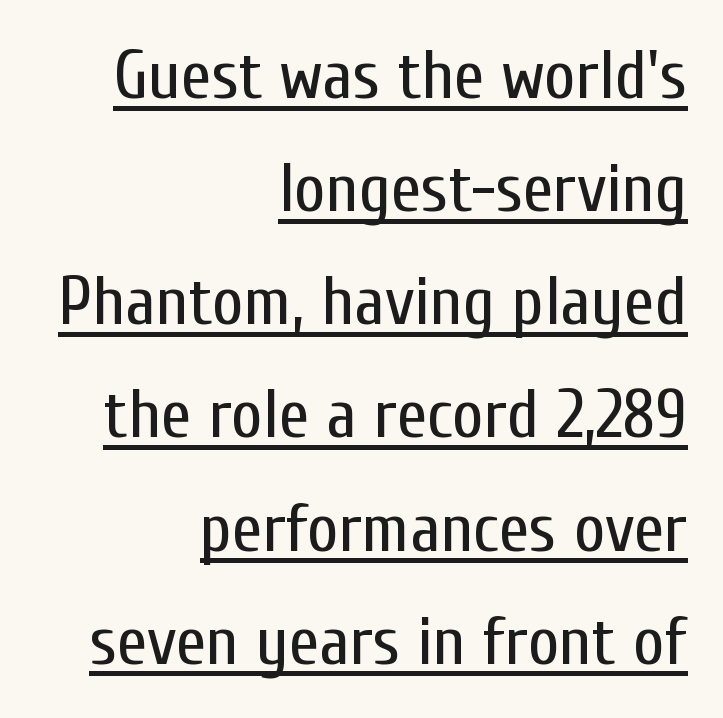
The image shows 69 px regular-weight, condensed sans-serif type, upright; set right-aligned, normal line spacing (1.64x), normal letter spacing, underlined; low stroke contrast and a medium x-height.
